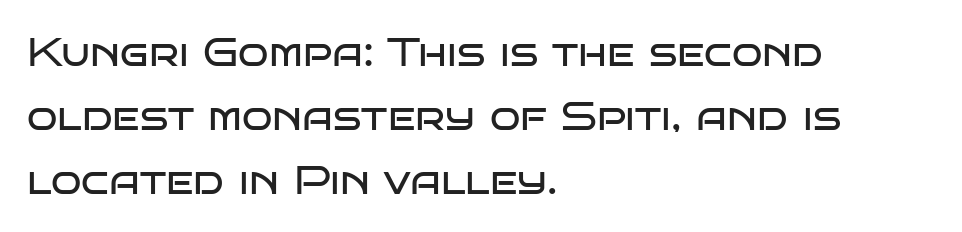
The image shows 40 px regular-weight, wide sans-serif type, upright; set left-aligned, normal line spacing (1.6x), normal letter spacing, not underlined; low stroke contrast and a large x-height.
